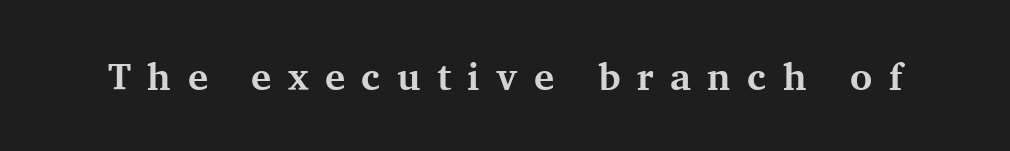
The image shows 38 px bold serif type, upright; set unusually wide letter spacing (+0.43 em), not underlined; medium stroke contrast and a medium x-height.
